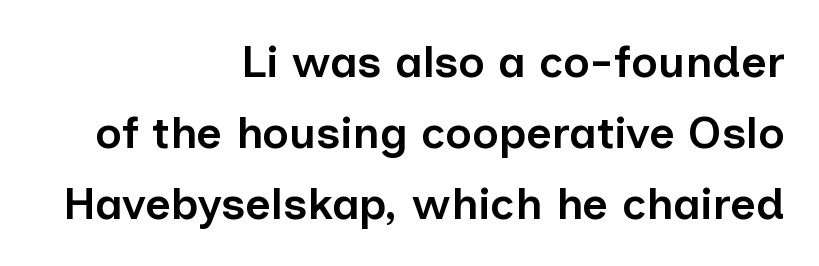
Q: Is the text bold? A: Semi-bold.
Q: Is the text italic (slanted)? A: No, it is upright.
Q: Is the typeface a serif or a sans-serif typeface? A: Sans-serif.
Q: Is the text underlined? A: No.
Q: How is the paragraph aligned? A: Right-aligned.
Q: Is the spacing between letters normal or unusually wide? A: Normal.
Q: Is the spacing between lines tight, normal or loose? A: Normal.
Q: Width (condensed, normal, or wide)? A: Normal.
Q: Stroke contrast? A: Low.
Q: x-height? A: Medium.
Q: Monospaced? A: No.
